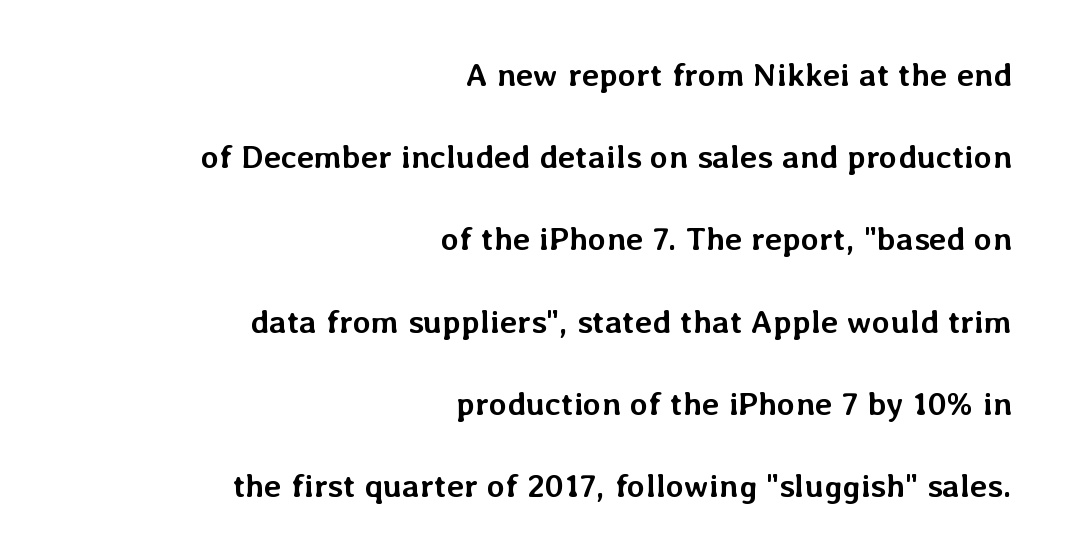
{"italic": "no", "bold": "yes", "weight": "semibold", "width": "normal", "stroke_contrast": "low", "x_height": "medium", "monospaced": "no", "underline": "no", "align": "right", "line_spacing": "loose", "line_spacing_ratio": 2.49, "letter_spacing": "normal", "letter_spacing_em": 0.0, "glyph_px": 33}
